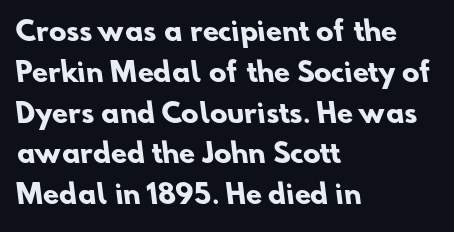
{"bold": "yes", "underline": "no", "align": "left", "line_spacing": "normal", "line_spacing_ratio": 1.57, "letter_spacing": "normal", "letter_spacing_em": 0.0, "glyph_px": 26}
